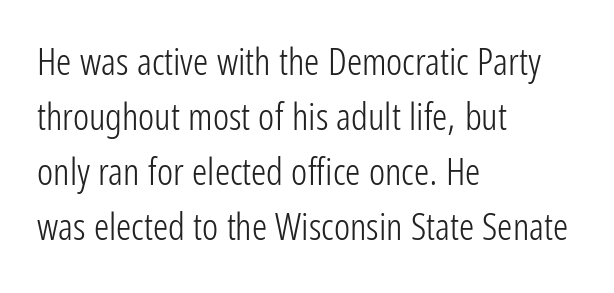
Q: Is the text bold? A: No.
Q: Is the text italic (slanted)? A: No, it is upright.
Q: Is the typeface a serif or a sans-serif typeface? A: Sans-serif.
Q: Is the text underlined? A: No.
Q: How is the paragraph aligned? A: Left-aligned.
Q: Is the spacing between letters normal or unusually wide? A: Normal.
Q: Is the spacing between lines tight, normal or loose? A: Normal.
Q: Width (condensed, normal, or wide)? A: Condensed.
Q: Stroke contrast? A: Low.
Q: x-height? A: Medium.
Q: Monospaced? A: No.
